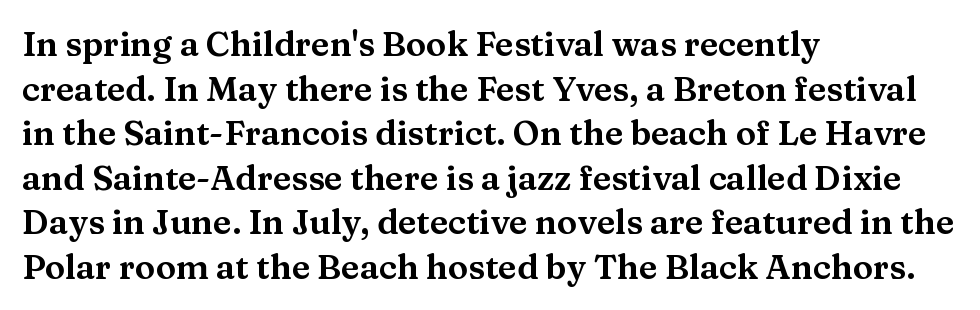
Q: Is the text italic (slanted)? A: No, it is upright.
Q: Is the typeface a serif or a sans-serif typeface? A: Serif.
Q: Is the text underlined? A: No.
Q: How is the paragraph aligned? A: Left-aligned.
Q: Is the spacing between letters normal or unusually wide? A: Normal.
Q: Is the spacing between lines tight, normal or loose? A: Normal.
Q: Width (condensed, normal, or wide)? A: Wide.
Q: Stroke contrast? A: Medium.
Q: x-height? A: Medium.
Q: Monospaced? A: No.
